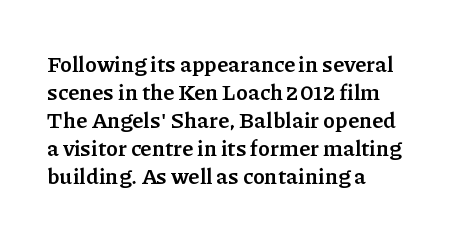
Q: Is the text bold? A: Yes.
Q: Is the text italic (slanted)? A: No, it is upright.
Q: Is the text underlined? A: No.
Q: How is the paragraph aligned? A: Left-aligned.
Q: Is the spacing between letters normal or unusually wide? A: Normal.
Q: Is the spacing between lines tight, normal or loose? A: Normal.
